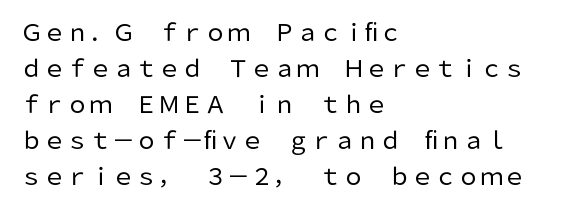
The image shows 23 px text type, upright; set left-aligned, normal line spacing (1.57x), normal letter spacing, not underlined.
